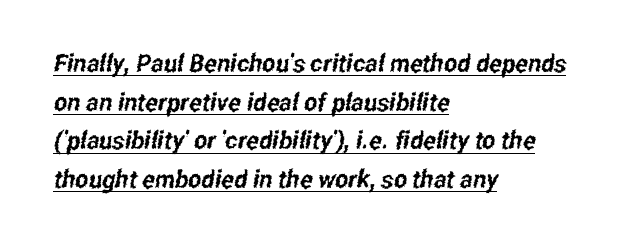
Q: Is the text underlined? A: Yes.
Q: How is the paragraph aligned? A: Left-aligned.
Q: Is the spacing between letters normal or unusually wide? A: Normal.
Q: Is the spacing between lines tight, normal or loose? A: Normal.
